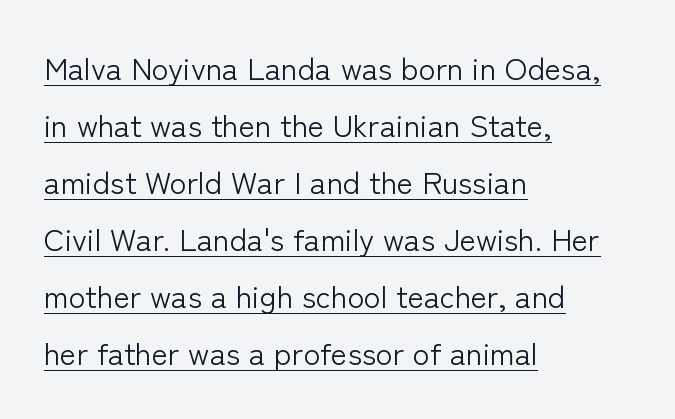
Caption: standard tracking, unaltered. Check where the strokes stop: nothing finishes them off — pure sans. Here the designer chose a conventional face with non-uniform glyph widths. Characters remain perfectly vertical along every line. On a weight scale, this lands at 450 or below. The typesetter has applied underlining to the passage shown.
